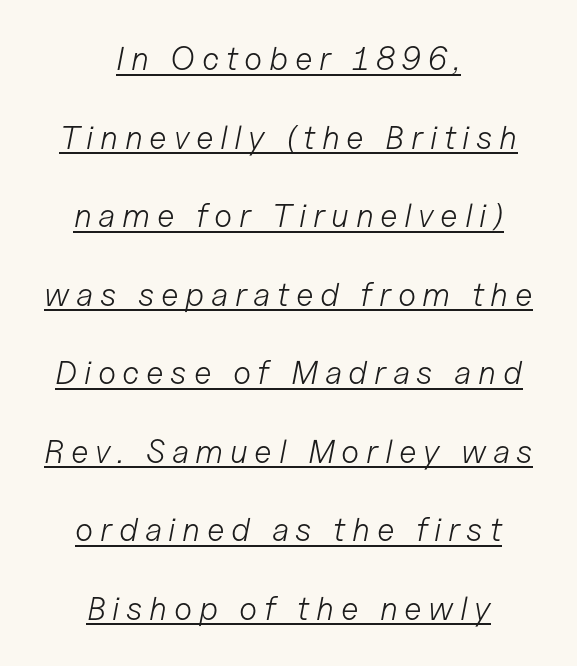
Q: Is the text bold? A: No.
Q: Is the text italic (slanted)? A: Yes, it leans right by about 11 degrees.
Q: Is the text underlined? A: Yes.
Q: How is the paragraph aligned? A: Centered.
Q: Is the spacing between letters normal or unusually wide? A: Unusually wide.
Q: Is the spacing between lines tight, normal or loose? A: Loose.
Q: Width (condensed, normal, or wide)? A: Normal.
Q: Stroke contrast? A: Low.
Q: x-height? A: Medium.
Q: Monospaced? A: No.
